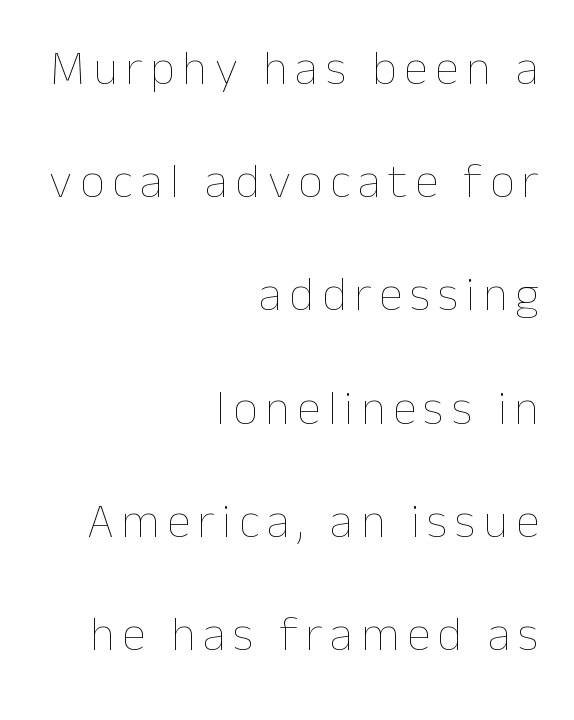
Is this a fixed-width face? No — the glyphs have proportional, varying widths. Italic: no, the glyphs are upright roman. Unmarked baselines from the first word to the last. Is the type heavy? It reads as light-to-regular instead. The block of text is sparse from top to bottom, with ample space between rows.
